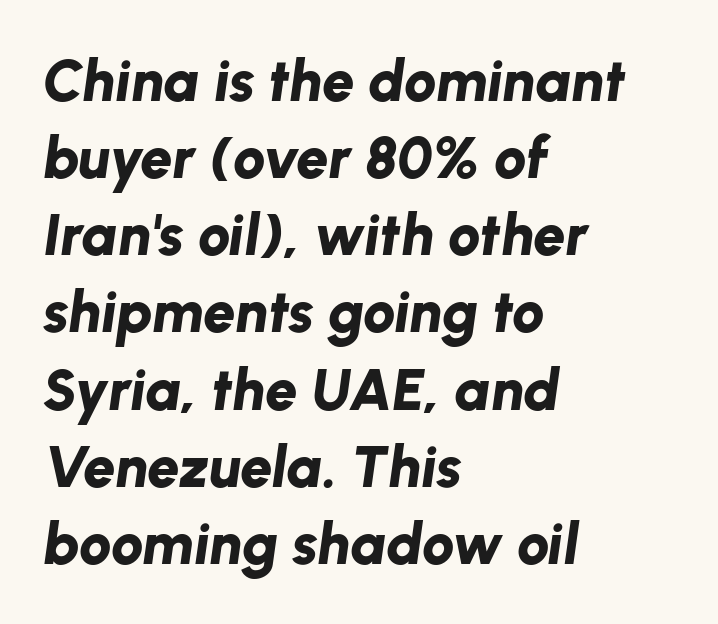
The lines are quadded left. On the weight axis this lands at bold, roughly 700. The passage shown has conventional tracking throughout. The gap between lines stays unmarked. Character widths vary here, with narrow letters taking less room than wide ones.
